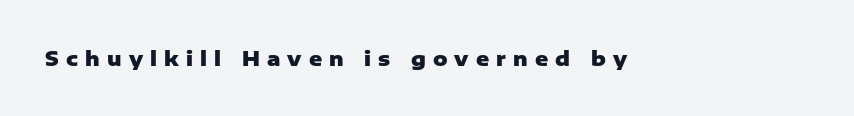
Q: Is the text bold? A: Yes.
Q: Is the text italic (slanted)? A: No, it is upright.
Q: Is the text underlined? A: No.
Q: Is the spacing between letters normal or unusually wide? A: Unusually wide.
